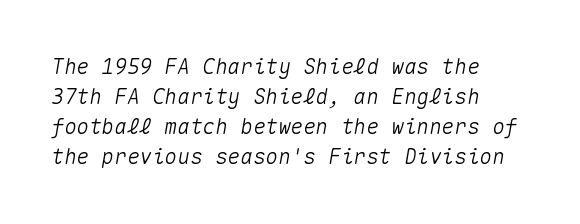
{"italic": "yes", "lean": "right", "slant_degrees": 10, "underline": "no", "align": "left", "line_spacing": "normal", "line_spacing_ratio": 1.43, "letter_spacing": "normal", "letter_spacing_em": 0.0, "glyph_px": 21}
